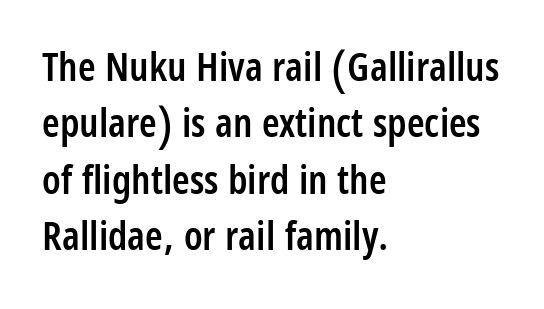
Q: Is the text bold? A: Semi-bold.
Q: Is the text italic (slanted)? A: No, it is upright.
Q: Is the typeface a serif or a sans-serif typeface? A: Sans-serif.
Q: Is the text underlined? A: No.
Q: How is the paragraph aligned? A: Left-aligned.
Q: Is the spacing between letters normal or unusually wide? A: Normal.
Q: Is the spacing between lines tight, normal or loose? A: Normal.
Q: Width (condensed, normal, or wide)? A: Condensed.
Q: Stroke contrast? A: Low.
Q: x-height? A: Large.
Q: Monospaced? A: No.
